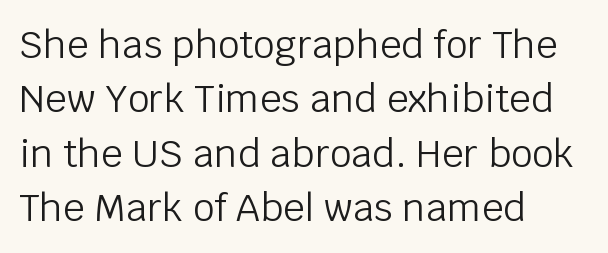
{"serif": "no", "italic": "no", "bold": "no", "weight": "light", "width": "normal", "stroke_contrast": "low", "x_height": "large", "monospaced": "no", "underline": "no", "align": "left", "line_spacing": "normal", "line_spacing_ratio": 1.43, "letter_spacing": "normal", "letter_spacing_em": 0.0, "glyph_px": 38}
